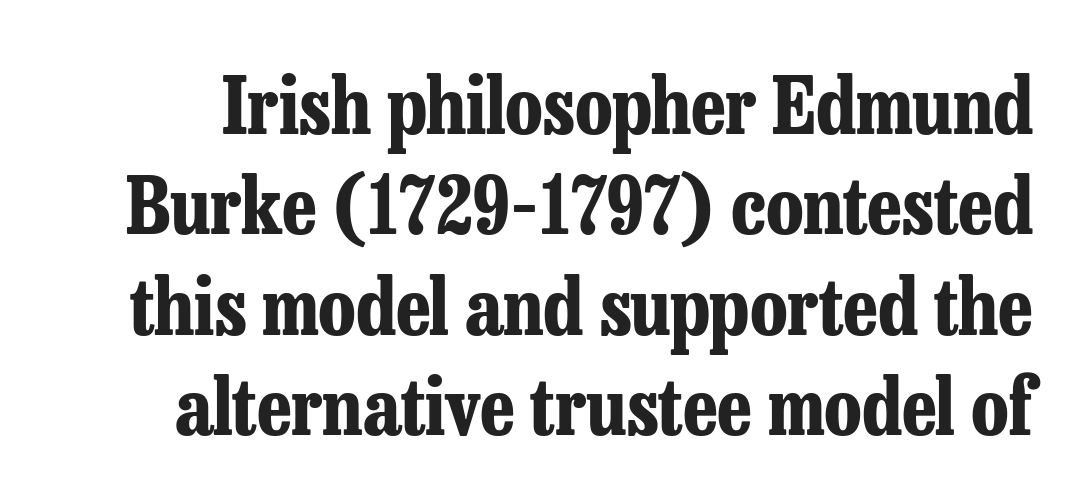
{"serif": "yes", "italic": "no", "bold": "yes", "weight": "bold", "width": "condensed", "stroke_contrast": "low", "x_height": "medium", "monospaced": "no", "underline": "no", "line_spacing": "normal", "line_spacing_ratio": 1.27, "letter_spacing": "normal", "letter_spacing_em": 0.0, "glyph_px": 79}
